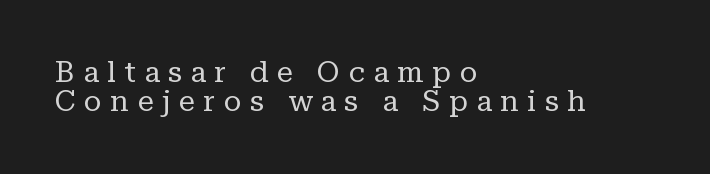
The letters stand upright; this is a roman face. Stem width sits at or under what a default text font uses. Horizontal bands of white between lines are thin slivers. The rendering uses natural spacing where letterforms have individual widths.
